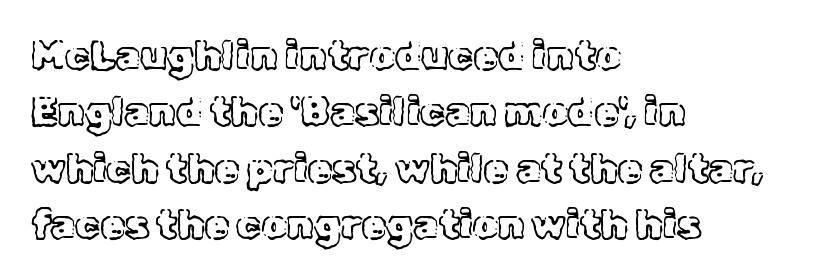
Just letters on the line, the space beneath them empty. A normal amount of white space separates one row of letters from the next. The lines in this sample share a left origin and differ only in where they stop. Looks like regular typesetting: each glyph gets only the width it needs. No italicization has been applied; the sample stays upright. Observe the ordinary spacing: letters are neighbours, not strangers.
